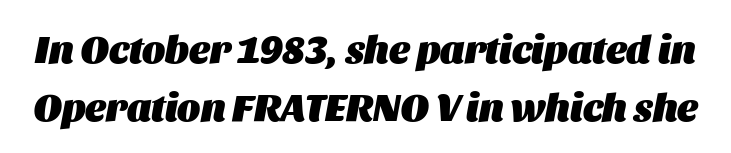
Q: Is the text bold? A: Yes.
Q: Is the text italic (slanted)? A: Yes, it leans right by about 11 degrees.
Q: Is the text underlined? A: No.
Q: Is the spacing between letters normal or unusually wide? A: Normal.
Q: Is the spacing between lines tight, normal or loose? A: Normal.
Q: Width (condensed, normal, or wide)? A: Normal.
Q: Stroke contrast? A: Medium.
Q: x-height? A: Large.
Q: Monospaced? A: No.
